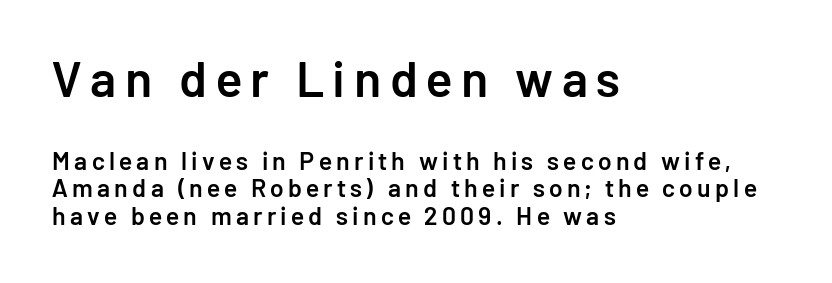
{"serif": "no", "italic": "no", "bold": "semi", "weight": "semibold", "width": "normal", "stroke_contrast": "low", "x_height": "medium", "monospaced": "no", "underline": "no", "align": "left", "line_spacing": "tight", "line_spacing_ratio": 1.1, "larger_block": "first", "size_ratio": 2.0, "glyph_px": 50}
